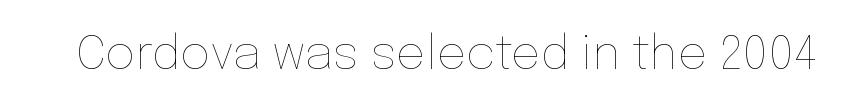
The image shows 47 px thin type, upright; set normal letter spacing, not underlined; low stroke contrast and a medium x-height.
